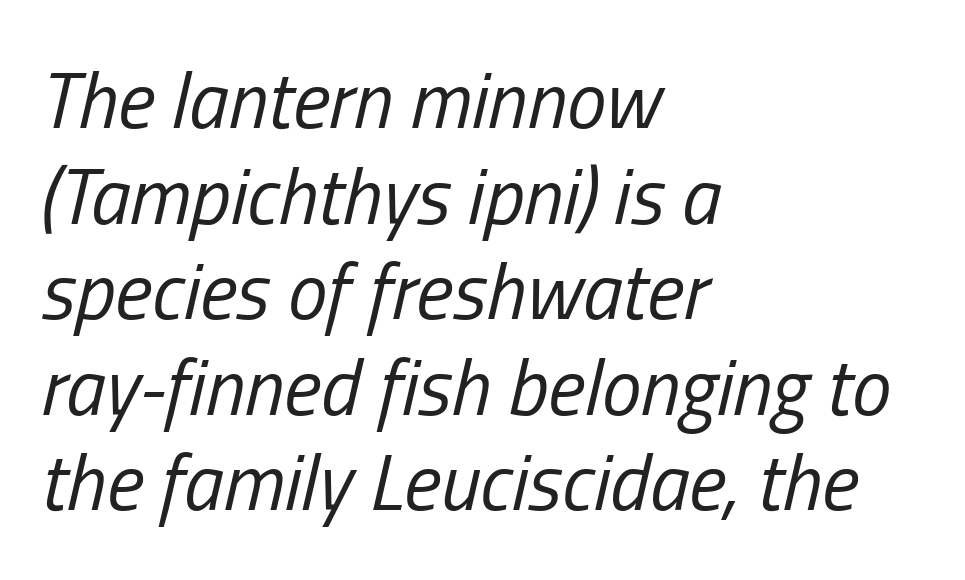
{"italic": "yes", "lean": "right", "slant_degrees": 13, "bold": "no", "weight": "regular", "width": "condensed", "stroke_contrast": "low", "x_height": "medium", "monospaced": "no", "underline": "no", "align": "left", "line_spacing_ratio": 1.21, "letter_spacing": "normal", "letter_spacing_em": 0.0, "glyph_px": 79}
